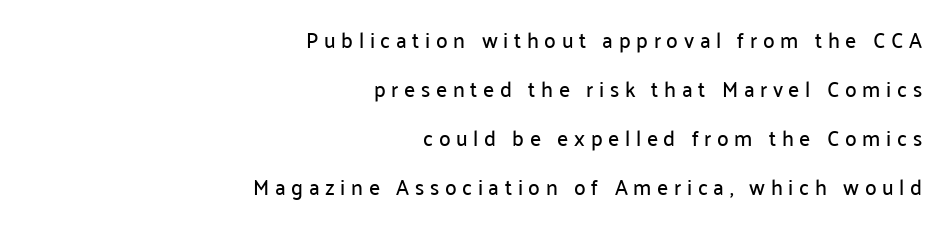
Q: Is the text italic (slanted)? A: No, it is upright.
Q: Is the text underlined? A: No.
Q: How is the paragraph aligned? A: Right-aligned.
Q: Is the spacing between letters normal or unusually wide? A: Unusually wide.
Q: Is the spacing between lines tight, normal or loose? A: Loose.
